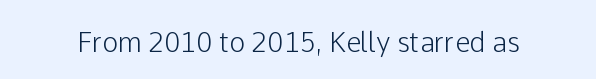
Q: Is the text italic (slanted)? A: No, it is upright.
Q: Is the text underlined? A: No.
Q: Is the spacing between letters normal or unusually wide? A: Normal.
